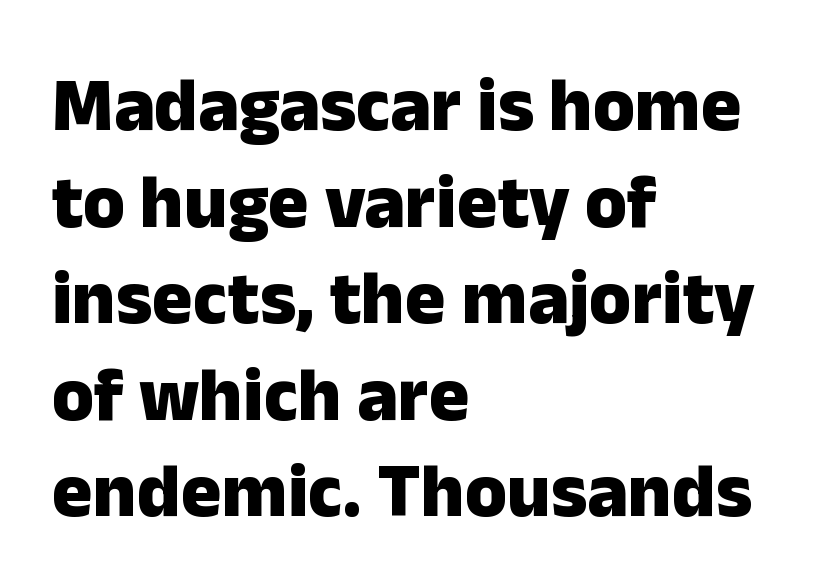
The glyphs are unaccompanied by any horizontal stroke below them. All the whitespace from short lines collects on the right. Each letter's strokes conclude bluntly, with no projecting serifs. The passage shown is typed in a proportional face where columns would drift. You could call the tracking neutral — neither tight nor loose.
